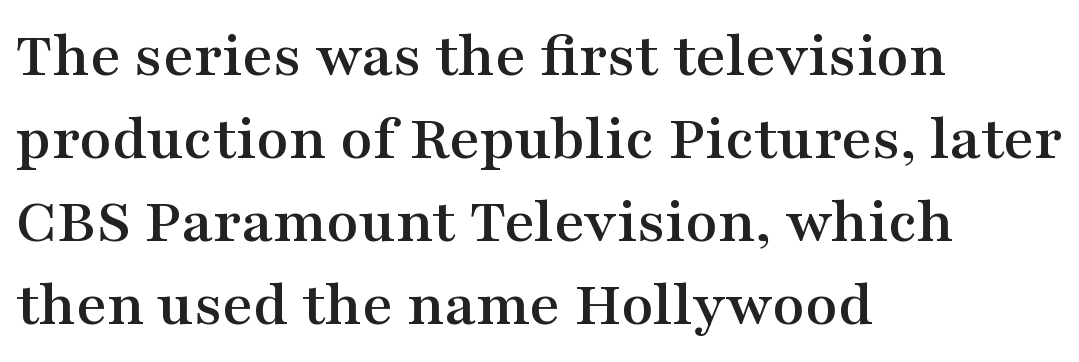
{"serif": "yes", "italic": "no", "width": "wide", "stroke_contrast": "medium", "x_height": "medium", "monospaced": "no", "underline": "no", "align": "left", "line_spacing": "normal", "line_spacing_ratio": 1.26, "letter_spacing": "normal", "letter_spacing_em": 0.0, "glyph_px": 66}
